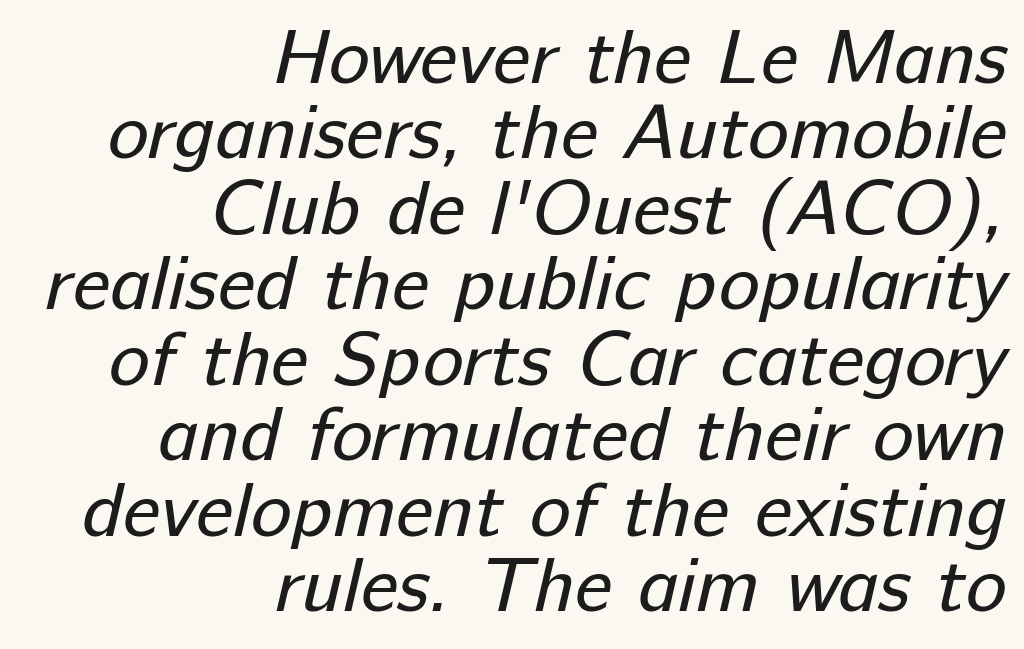
The image shows 77 px regular-weight sans-serif type; set right-aligned, tight line spacing (0.98x), normal letter spacing, not underlined; low stroke contrast and a medium x-height.
